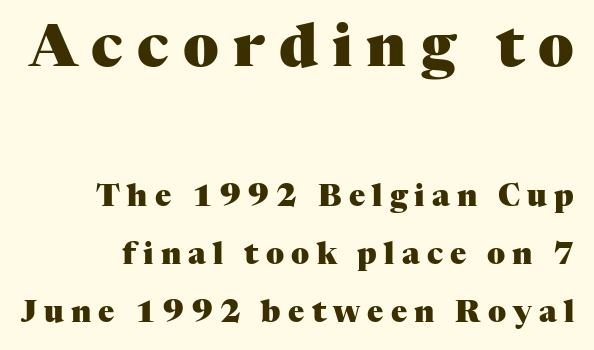
Q: Is the text bold? A: Yes.
Q: Is the text italic (slanted)? A: No, it is upright.
Q: Is the typeface a serif or a sans-serif typeface? A: Serif.
Q: Is the text underlined? A: No.
Q: Is the spacing between letters normal or unusually wide? A: Unusually wide.
Q: Is the spacing between lines tight, normal or loose? A: Loose.
Q: Which block of text is set in a larger size, the first (top) or the second (bottom)? A: The first (top) one.
Q: Width (condensed, normal, or wide)? A: Normal.
Q: Stroke contrast? A: Medium.
Q: x-height? A: Medium.
Q: Monospaced? A: No.
